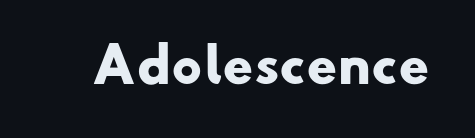
The image shows 47 px heavy, wide sans-serif type; set normal letter spacing, not underlined; low stroke contrast and a small x-height.
